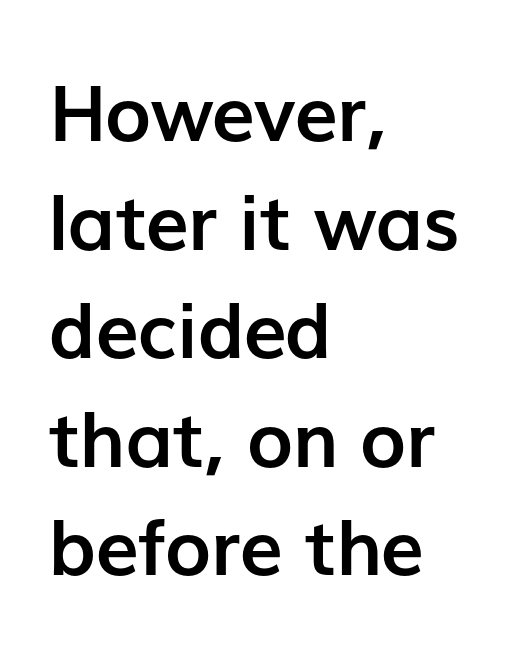
Q: Is the text bold? A: Yes.
Q: Is the text italic (slanted)? A: No, it is upright.
Q: Is the typeface a serif or a sans-serif typeface? A: Sans-serif.
Q: Is the text underlined? A: No.
Q: How is the paragraph aligned? A: Left-aligned.
Q: Is the spacing between letters normal or unusually wide? A: Normal.
Q: Is the spacing between lines tight, normal or loose? A: Normal.
Q: Width (condensed, normal, or wide)? A: Normal.
Q: Stroke contrast? A: Low.
Q: x-height? A: Medium.
Q: Monospaced? A: No.
